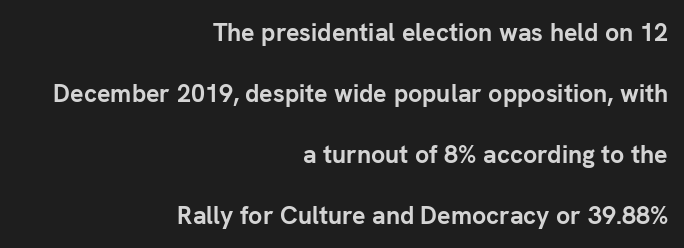
The face used here has the dense, thick strokes of a bold. Compared with typical paragraphs, the rows here are farther apart. Bare-footed words on every line. Nothing unusual about the tracking: characters are spaced as the font intends. Rendered with straight, roman letterforms. Layout note: lines flush right.
